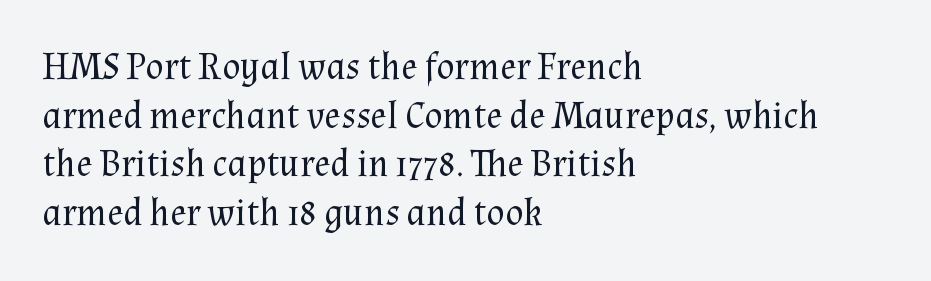
{"italic": "no", "bold": "no", "weight": "regular", "width": "normal", "stroke_contrast": "medium", "x_height": "medium", "monospaced": "no", "underline": "no", "align": "left", "line_spacing": "normal", "line_spacing_ratio": 1.28, "letter_spacing": "normal", "letter_spacing_em": 0.0, "glyph_px": 38}
